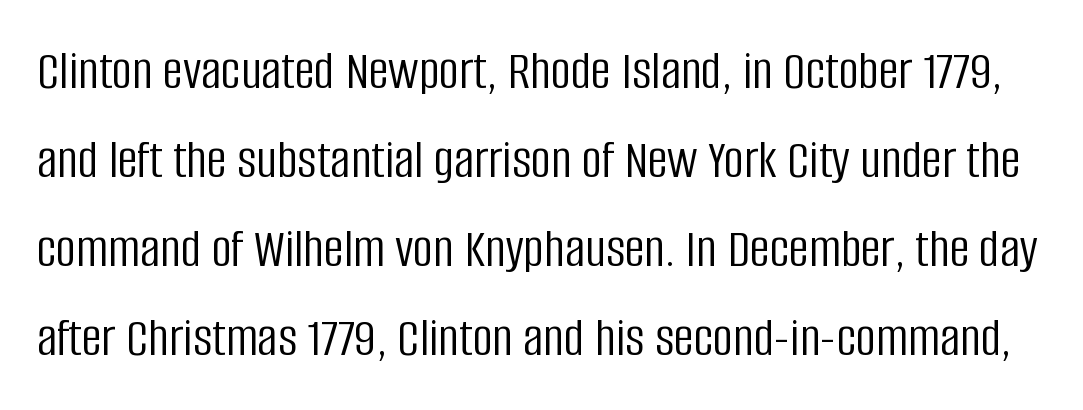
Beneath every word, the page is bare. Inter-character spacing is left at the font's built-in metrics. If you drew a line through each stem, it would be perfectly vertical. Each stroke keeps to a modest, everyday thickness or less. The letters carry no serifs — their stems end cleanly without finishing strokes.
